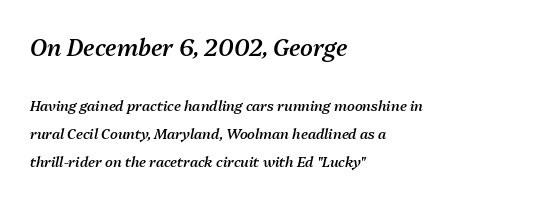
{"italic": "yes", "lean": "right", "slant_degrees": 13, "bold": "semi", "underline": "no", "align": "left", "line_spacing": "loose", "line_spacing_ratio": 2.01, "letter_spacing": "normal", "letter_spacing_em": 0.0, "larger_block": "first", "size_ratio": 1.64, "glyph_px": 23}
